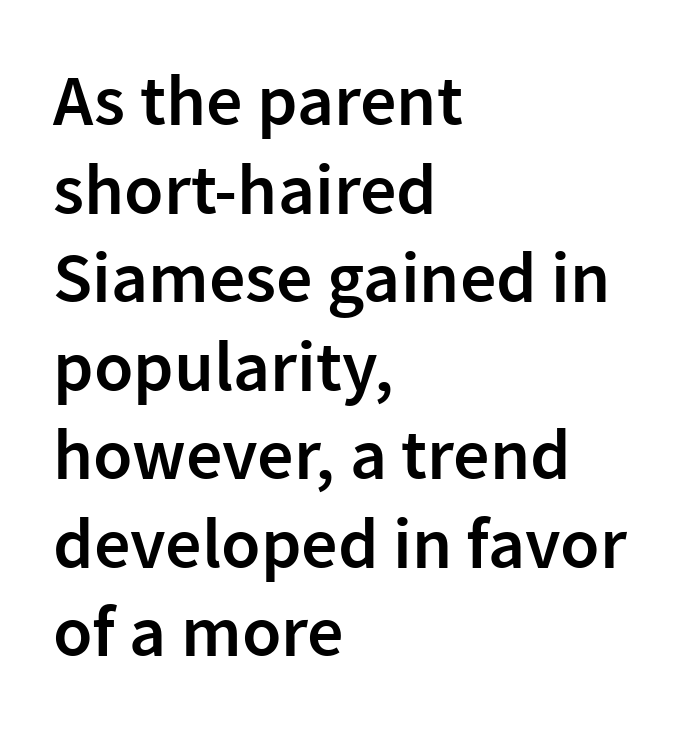
Q: Is the text bold? A: Semi-bold.
Q: Is the text italic (slanted)? A: No, it is upright.
Q: Is the typeface a serif or a sans-serif typeface? A: Sans-serif.
Q: Is the text underlined? A: No.
Q: How is the paragraph aligned? A: Left-aligned.
Q: Is the spacing between letters normal or unusually wide? A: Normal.
Q: Width (condensed, normal, or wide)? A: Normal.
Q: Stroke contrast? A: Low.
Q: x-height? A: Medium.
Q: Monospaced? A: No.
